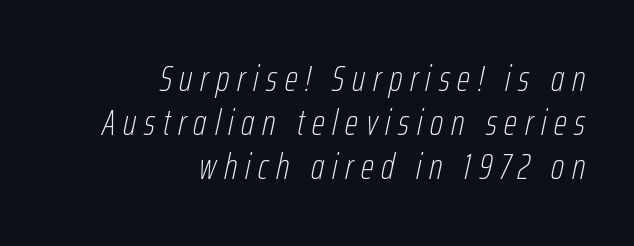
The image shows 37 px thin, condensed type, italic (leaning right); set right-aligned, line spacing 1.19x, unusually wide letter spacing (+0.21 em), not underlined; low stroke contrast and a medium x-height.
